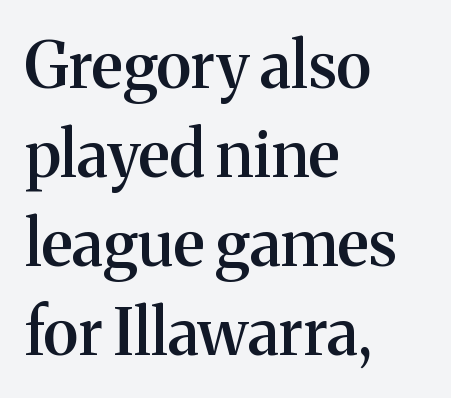
{"serif": "yes", "italic": "no", "bold": "semi", "weight": "semibold", "width": "normal", "stroke_contrast": "medium", "x_height": "medium", "monospaced": "no", "underline": "no", "align": "left", "line_spacing": "normal", "line_spacing_ratio": 1.39, "letter_spacing": "normal", "letter_spacing_em": 0.0, "glyph_px": 64}
